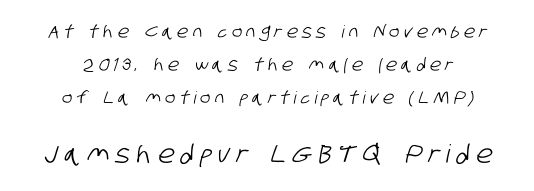
{"underline": "no", "align": "center", "line_spacing": "loose", "line_spacing_ratio": 1.95, "letter_spacing": "wide", "letter_spacing_em": 0.26, "larger_block": "second", "size_ratio": 1.47, "glyph_px": 25}
